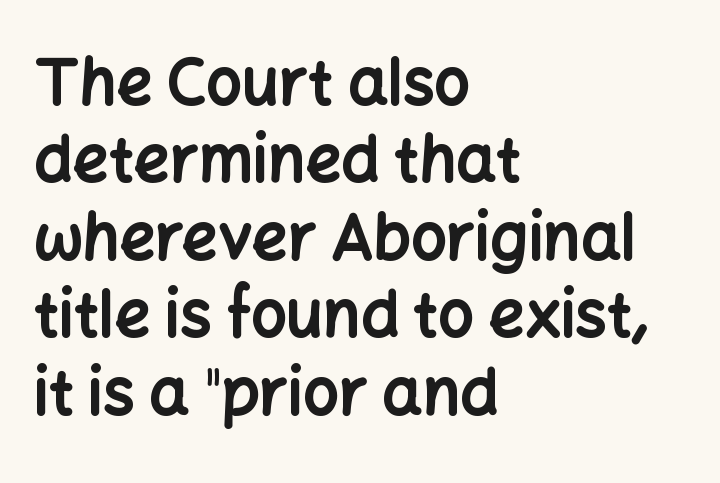
The image shows 63 px bold sans-serif type, upright; set left-aligned, line spacing 1.23x, normal letter spacing, not underlined; low stroke contrast and a medium x-height.
